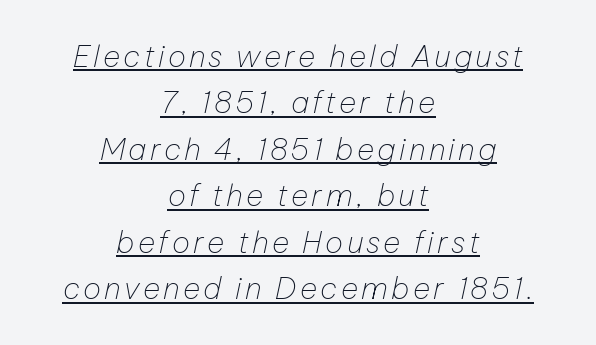
Compared with a typical body face, this is equally light or lighter still. Here the designer chose a conventional face with non-uniform glyph widths. Glance below the letters and you will spot a drawn line. Slanted lettering throughout.
